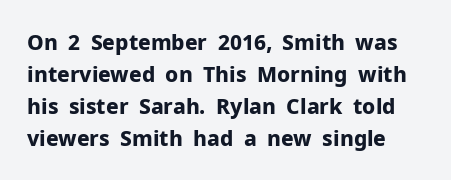
I'd describe the lettering as bold — thick and assertive. Underline: absent. A typesetter would call this zero additional tracking. One glance says typical: line gaps are just what's usual. The specimen reads as upright at a glance.
